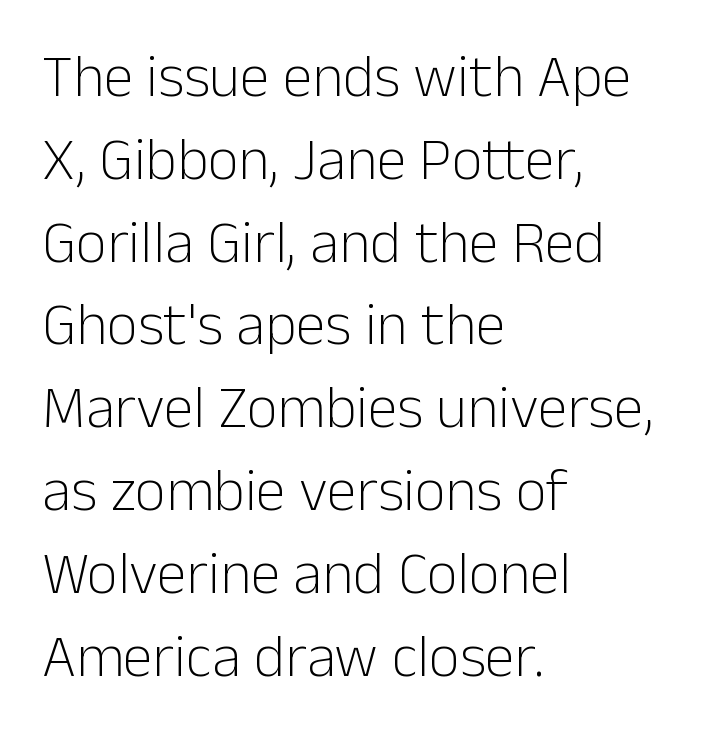
Q: Is the text bold? A: No.
Q: Is the text italic (slanted)? A: No, it is upright.
Q: Is the typeface a serif or a sans-serif typeface? A: Sans-serif.
Q: Is the text underlined? A: No.
Q: How is the paragraph aligned? A: Left-aligned.
Q: Is the spacing between letters normal or unusually wide? A: Normal.
Q: Is the spacing between lines tight, normal or loose? A: Normal.
Q: Width (condensed, normal, or wide)? A: Normal.
Q: Stroke contrast? A: Low.
Q: x-height? A: Medium.
Q: Monospaced? A: No.
